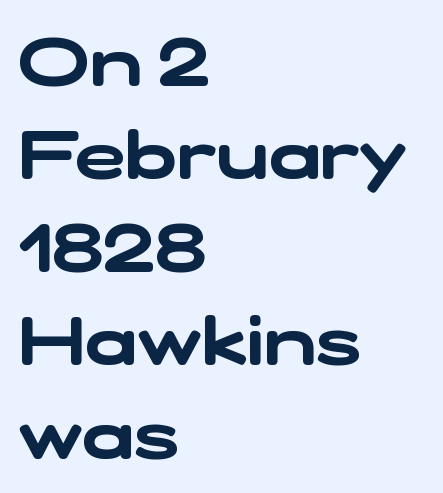
{"serif": "no", "width": "wide", "stroke_contrast": "low", "x_height": "medium", "monospaced": "no", "underline": "no", "align": "left", "line_spacing": "normal", "line_spacing_ratio": 1.37, "letter_spacing": "normal", "letter_spacing_em": 0.0, "glyph_px": 68}
